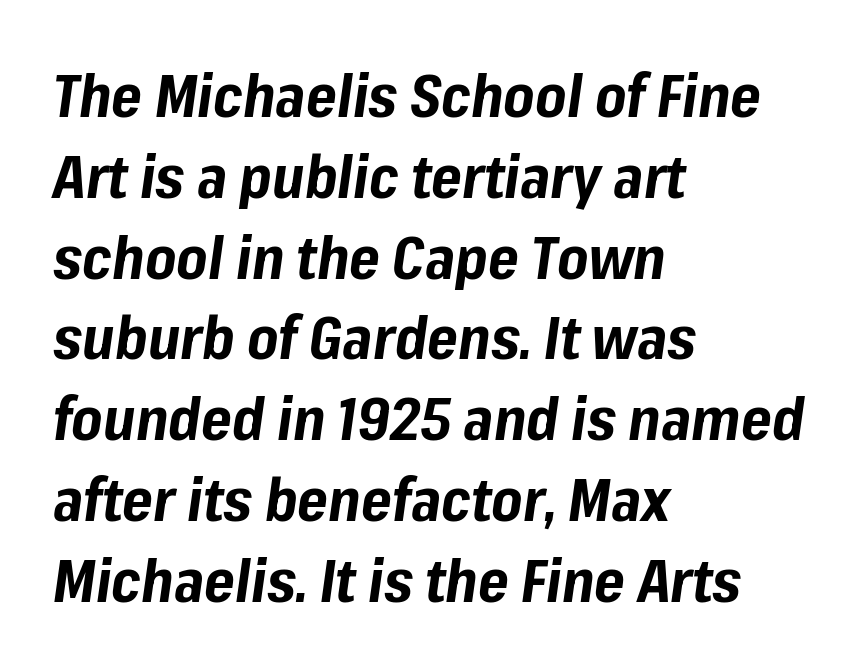
The face used here has a pronounced slope to its letters. The text block is weighted toward the left margin, trailing off unevenly rightward. Honestly, the row spacing looks completely unremarkable. Bare-footed words on every line. No extra tracking has been applied to these lines.
